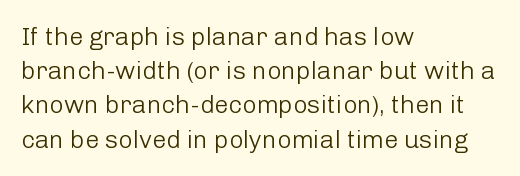
Q: Is the text bold? A: No.
Q: Is the text italic (slanted)? A: No, it is upright.
Q: Is the text underlined? A: No.
Q: How is the paragraph aligned? A: Left-aligned.
Q: Is the spacing between letters normal or unusually wide? A: Normal.
Q: Is the spacing between lines tight, normal or loose? A: Normal.
